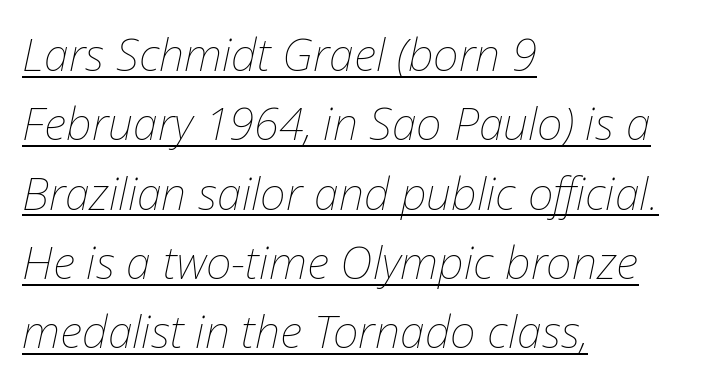
Q: Is the text bold? A: No.
Q: Is the text italic (slanted)? A: Yes, it leans right by about 12 degrees.
Q: Is the text underlined? A: Yes.
Q: How is the paragraph aligned? A: Left-aligned.
Q: Is the spacing between letters normal or unusually wide? A: Normal.
Q: Is the spacing between lines tight, normal or loose? A: Normal.
Q: Width (condensed, normal, or wide)? A: Normal.
Q: Stroke contrast? A: Low.
Q: x-height? A: Medium.
Q: Monospaced? A: No.
